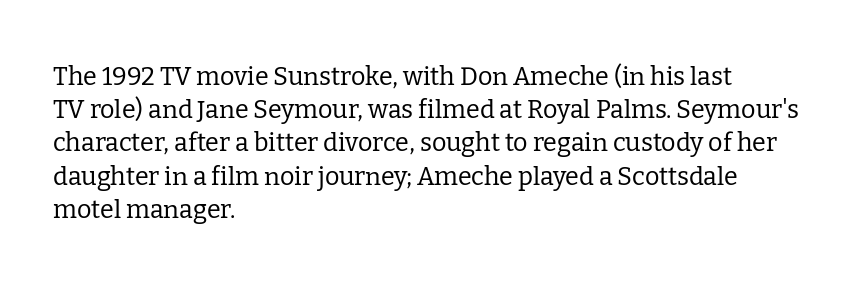
The image shows 25 px text type, upright; set left-aligned, normal line spacing (1.33x), normal letter spacing, not underlined.
